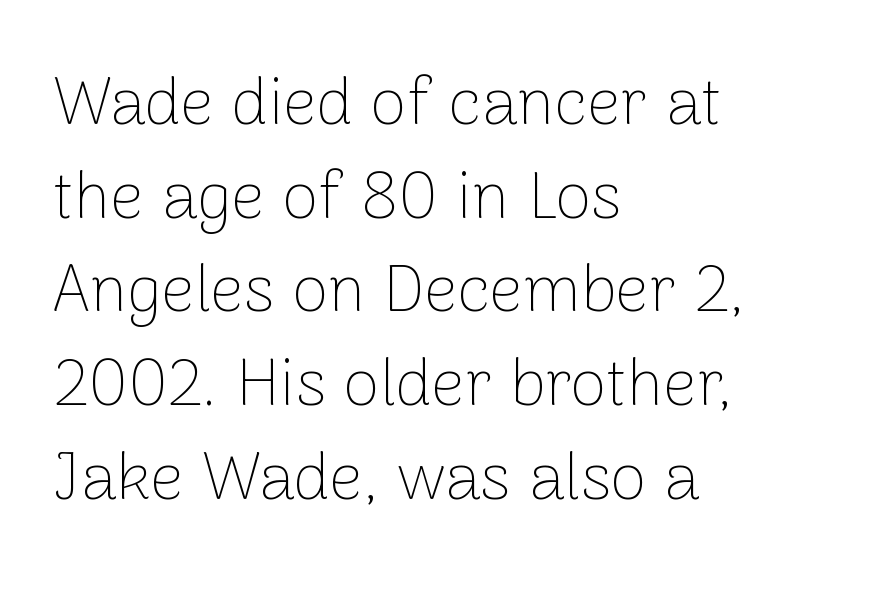
Q: Is the text bold? A: No.
Q: Is the text italic (slanted)? A: No, it is upright.
Q: Is the typeface a serif or a sans-serif typeface? A: Sans-serif.
Q: Is the text underlined? A: No.
Q: How is the paragraph aligned? A: Left-aligned.
Q: Is the spacing between letters normal or unusually wide? A: Normal.
Q: Is the spacing between lines tight, normal or loose? A: Normal.
Q: Width (condensed, normal, or wide)? A: Normal.
Q: Stroke contrast? A: Low.
Q: x-height? A: Medium.
Q: Monospaced? A: No.
